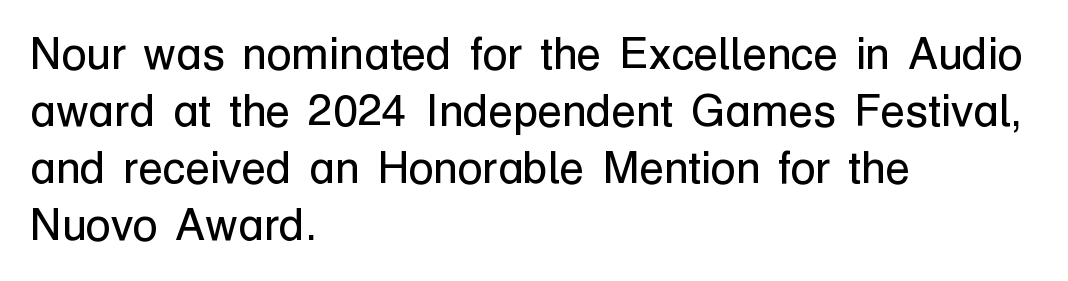
Where is the straight margin? On the left. A bare baseline throughout the passage. No heavy texture on the line: the type isn't bold. Rows of type keep a routine distance in the vertical direction.
